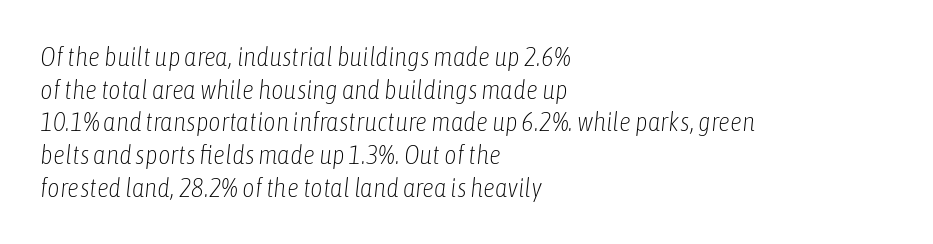
The image shows 27 px text type, italic (leaning right); set left-aligned, line spacing 1.21x, normal letter spacing, not underlined.
